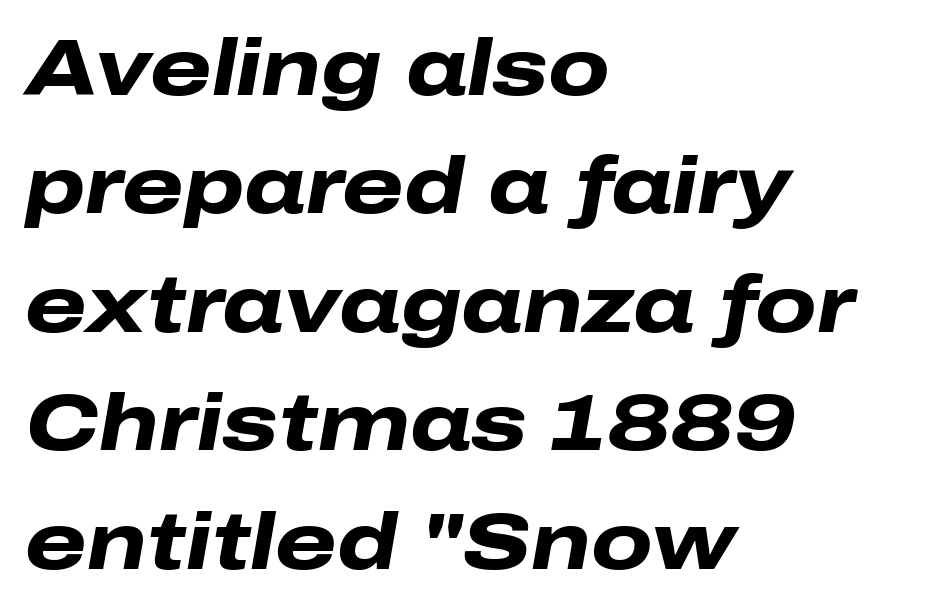
Q: Is the text bold? A: Yes.
Q: Is the text italic (slanted)? A: Yes, it leans right by about 10 degrees.
Q: Is the text underlined? A: No.
Q: How is the paragraph aligned? A: Left-aligned.
Q: Is the spacing between letters normal or unusually wide? A: Normal.
Q: Is the spacing between lines tight, normal or loose? A: Normal.
Q: Width (condensed, normal, or wide)? A: Wide.
Q: Stroke contrast? A: Low.
Q: x-height? A: Medium.
Q: Monospaced? A: No.
